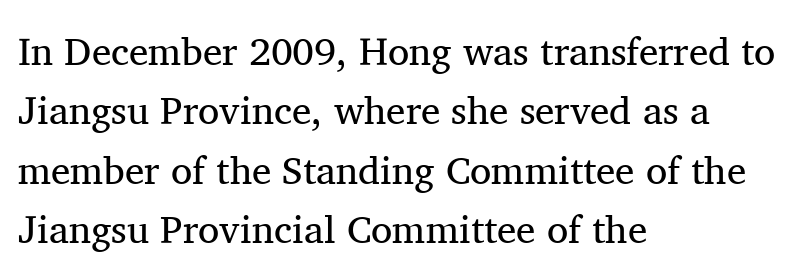
The image shows 39 px regular-weight serif type, upright; set left-aligned, normal line spacing (1.52x), normal letter spacing, not underlined; medium stroke contrast and a medium x-height.
